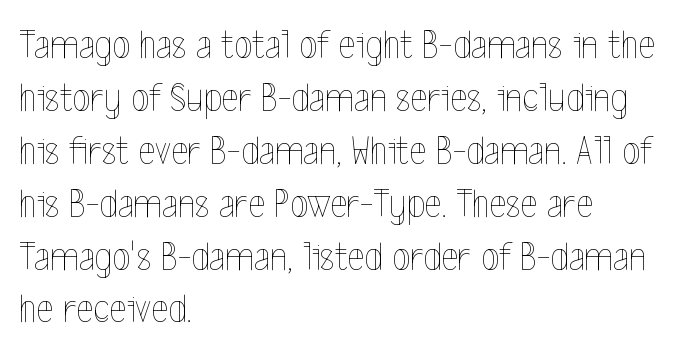
The image shows 41 px thin, condensed type, upright; set left-aligned, normal line spacing (1.29x), normal letter spacing, not underlined; a medium x-height.
